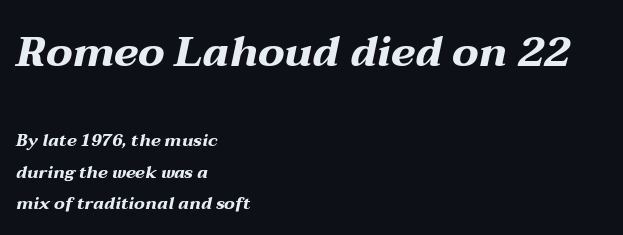
Underline: absent. Is this a fixed-width face? No — the glyphs have proportional, varying widths. Tall strokes in this sample are angled rather than plumb. The face used here has the dense, thick strokes of a bold. Standard letterfit; no display-style spreading of the glyphs. Size contrast runs from large at the top to small at the bottom.
